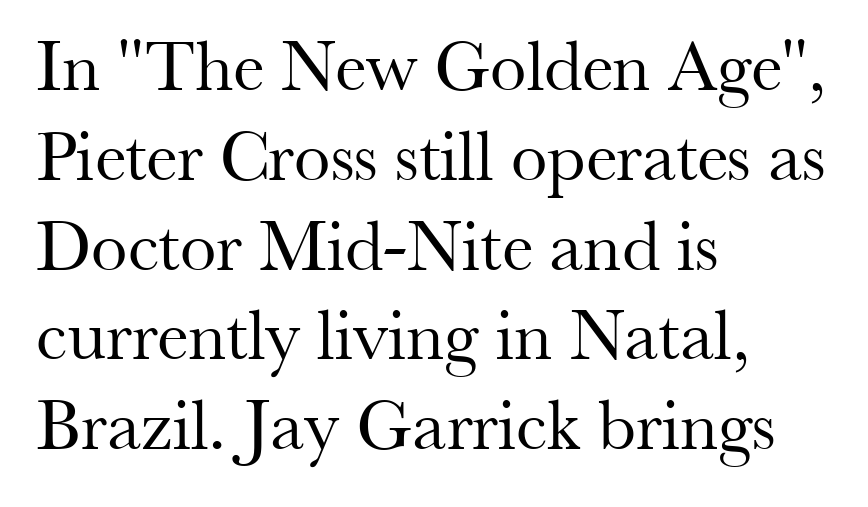
The image shows 73 px regular-weight serif type, upright; set left-aligned, line spacing 1.23x, normal letter spacing, not underlined; medium stroke contrast and a small x-height.
